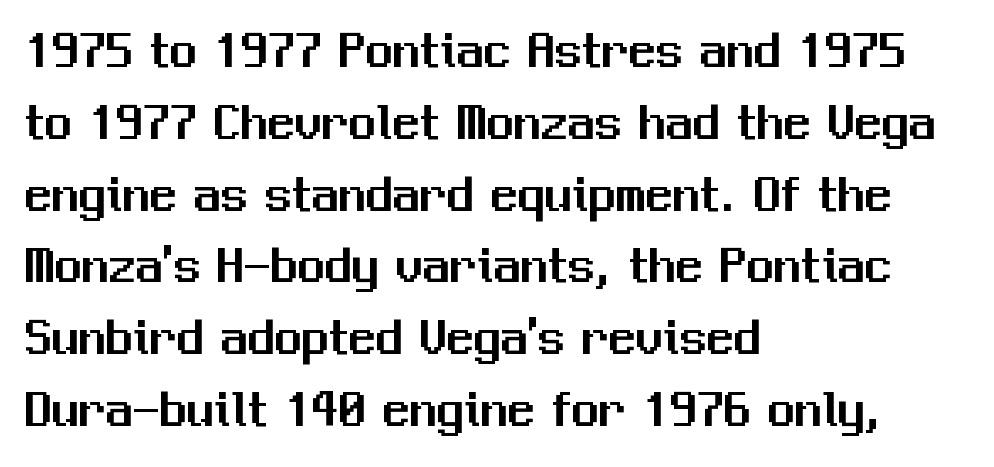
The image shows 54 px sans-serif type, upright; set left-aligned, normal line spacing (1.33x), normal letter spacing, not underlined; medium stroke contrast and a medium x-height.
